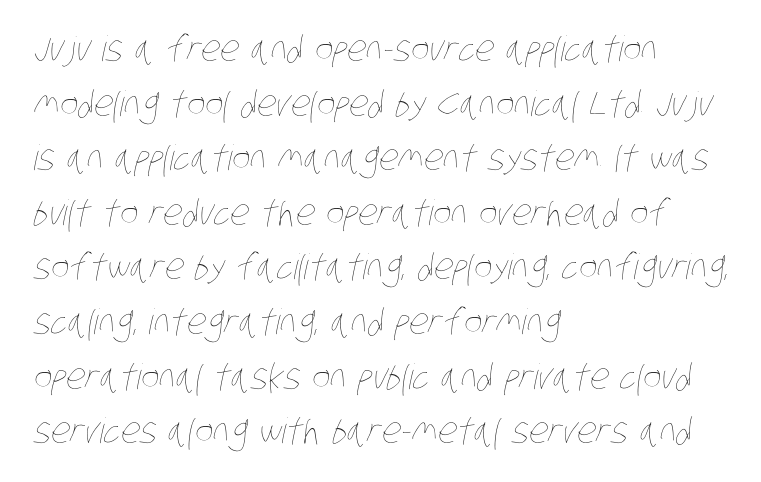
The image shows 35 px thin, condensed type; set left-aligned, normal line spacing (1.56x), normal letter spacing, not underlined; low stroke contrast and a large x-height.
